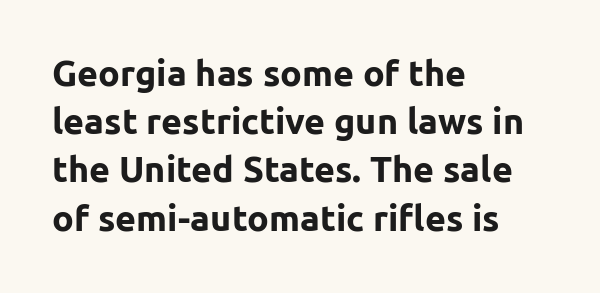
Q: Is the text bold? A: Yes.
Q: Is the text italic (slanted)? A: No, it is upright.
Q: Is the typeface a serif or a sans-serif typeface? A: Sans-serif.
Q: Is the text underlined? A: No.
Q: How is the paragraph aligned? A: Left-aligned.
Q: Is the spacing between letters normal or unusually wide? A: Normal.
Q: Is the spacing between lines tight, normal or loose? A: Normal.
Q: Width (condensed, normal, or wide)? A: Normal.
Q: Stroke contrast? A: Low.
Q: x-height? A: Medium.
Q: Monospaced? A: No.
